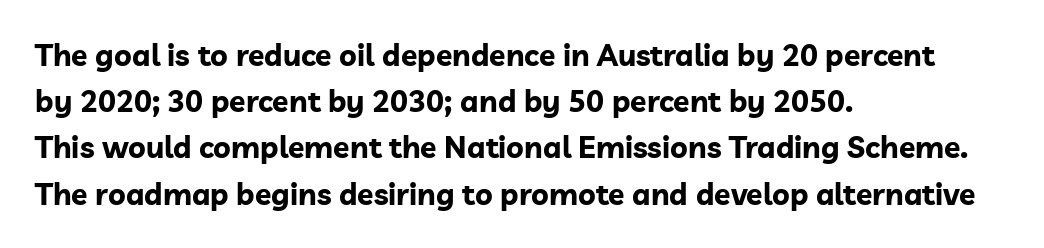
In terms of letterform style, serifs are entirely absent. Only glyphs here, with clear space below each row. Summary of weight: heavy, a full bold. The lettering stays uniformly vertical, giving the passage a roman look. Spacing verdict: proportional, widths tailored to each character.
